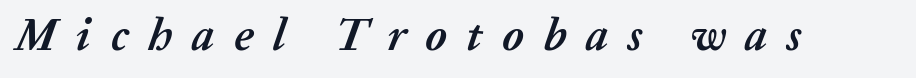
Q: Is the text bold? A: Yes.
Q: Is the text italic (slanted)? A: Yes, it leans right by about 20 degrees.
Q: Is the text underlined? A: No.
Q: Is the spacing between letters normal or unusually wide? A: Unusually wide.
Q: Width (condensed, normal, or wide)? A: Normal.
Q: Stroke contrast? A: Medium.
Q: x-height? A: Medium.
Q: Monospaced? A: No.
